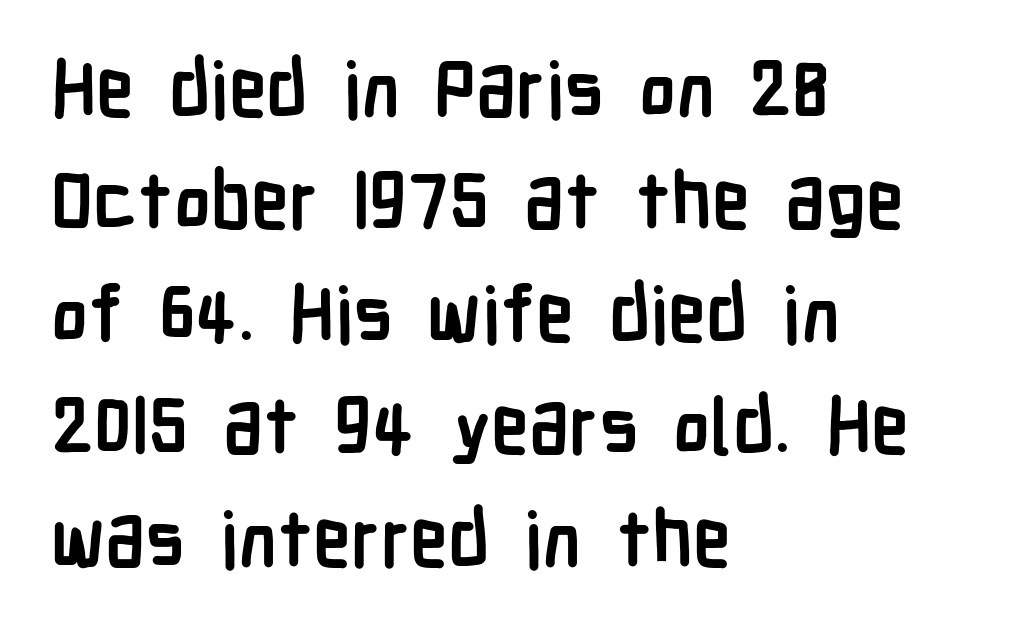
Q: Is the text bold? A: Yes.
Q: Is the text italic (slanted)? A: No, it is upright.
Q: Is the typeface a serif or a sans-serif typeface? A: Sans-serif.
Q: Is the text underlined? A: No.
Q: How is the paragraph aligned? A: Left-aligned.
Q: Is the spacing between letters normal or unusually wide? A: Normal.
Q: Is the spacing between lines tight, normal or loose? A: Normal.
Q: Width (condensed, normal, or wide)? A: Condensed.
Q: Stroke contrast? A: Low.
Q: x-height? A: Medium.
Q: Monospaced? A: No.
